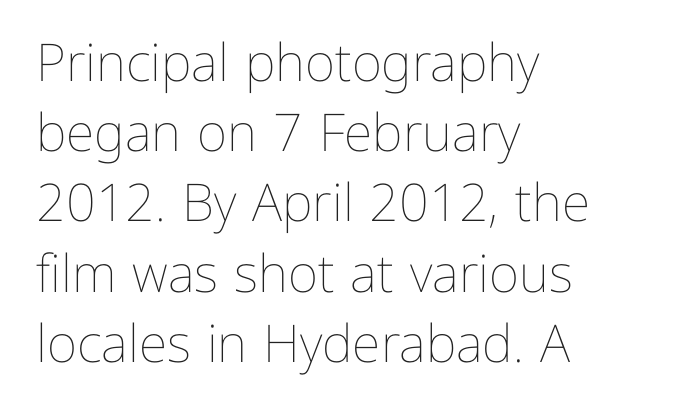
Q: Is the text bold? A: No.
Q: Is the text italic (slanted)? A: No, it is upright.
Q: Is the text underlined? A: No.
Q: How is the paragraph aligned? A: Left-aligned.
Q: Is the spacing between letters normal or unusually wide? A: Normal.
Q: Is the spacing between lines tight, normal or loose? A: Normal.
Q: Width (condensed, normal, or wide)? A: Normal.
Q: Stroke contrast? A: Low.
Q: x-height? A: Medium.
Q: Monospaced? A: No.
